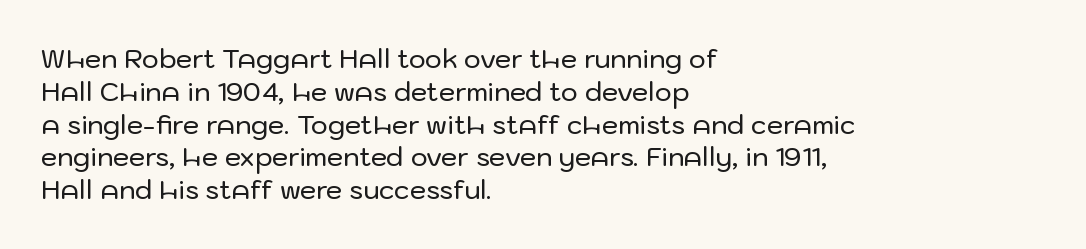
{"italic": "no", "underline": "no", "align": "left", "line_spacing": "normal", "line_spacing_ratio": 1.26, "letter_spacing": "normal", "letter_spacing_em": 0.0, "glyph_px": 26}
